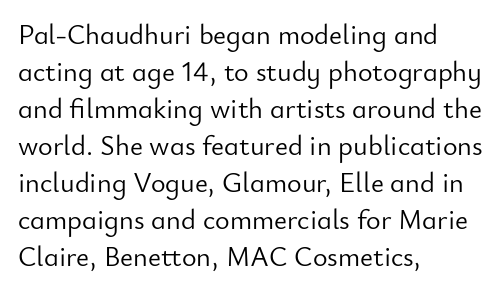
{"serif": "no", "italic": "no", "bold": "no", "weight": "light", "width": "normal", "stroke_contrast": "low", "x_height": "small", "monospaced": "no", "underline": "no", "align": "left", "line_spacing": "normal", "line_spacing_ratio": 1.32, "letter_spacing": "normal", "letter_spacing_em": 0.0, "glyph_px": 28}
